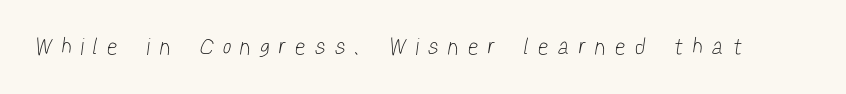
Q: Is the text bold? A: No.
Q: Is the text underlined? A: No.
Q: Is the spacing between letters normal or unusually wide? A: Unusually wide.
